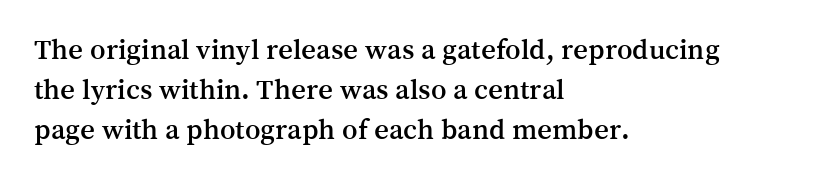
{"serif": "yes", "italic": "no", "width": "normal", "stroke_contrast": "medium", "x_height": "medium", "monospaced": "no", "underline": "no", "align": "left", "line_spacing": "normal", "line_spacing_ratio": 1.38, "letter_spacing": "normal", "letter_spacing_em": 0.0, "glyph_px": 29}
